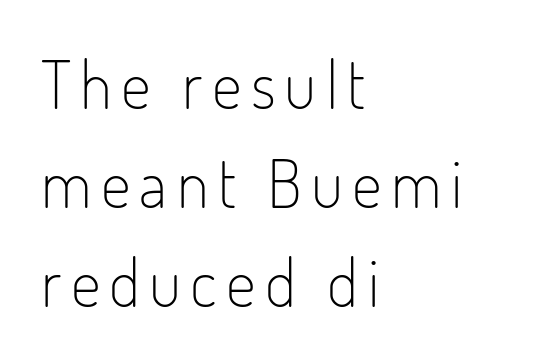
{"serif": "no", "italic": "no", "bold": "no", "weight": "light", "width": "condensed", "stroke_contrast": "low", "x_height": "small", "monospaced": "no", "underline": "no", "align": "left", "line_spacing": "normal", "line_spacing_ratio": 1.5, "glyph_px": 66}
